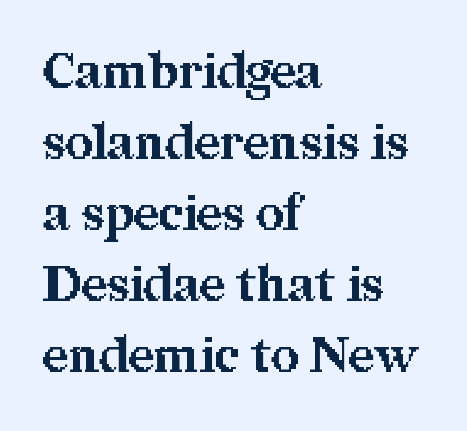
The image shows 49 px bold serif type, upright; set left-aligned, normal line spacing (1.45x), normal letter spacing, not underlined; medium stroke contrast and a medium x-height.
